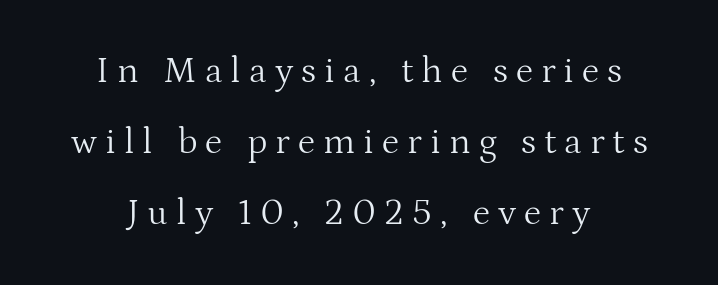
The image shows 37 px light serif type, upright; set loose line spacing (1.92x), unusually wide letter spacing (+0.22 em), not underlined; medium stroke contrast and a medium x-height.
